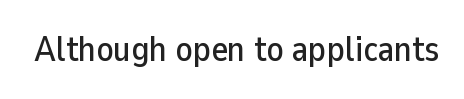
The words here are not underlined. Posture: upright roman. Each letter's strokes conclude bluntly, with no projecting serifs. Spacing between characters is what you'd get straight out of the box.
